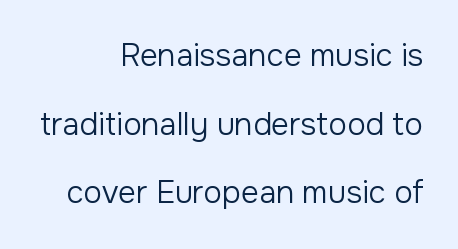
The image shows 31 px regular-weight sans-serif type, upright; set right-aligned, loose line spacing (2.21x), normal letter spacing, not underlined; low stroke contrast and a medium x-height.
